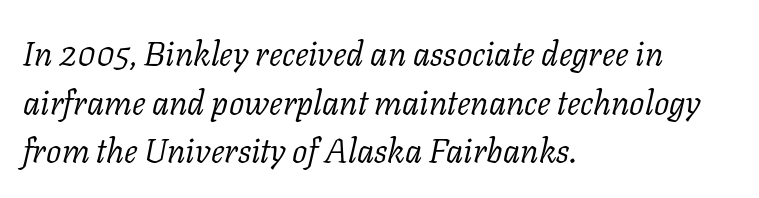
Q: Is the text bold? A: No.
Q: Is the text italic (slanted)? A: Yes, it leans right by about 11 degrees.
Q: Is the typeface a serif or a sans-serif typeface? A: Serif.
Q: Is the text underlined? A: No.
Q: How is the paragraph aligned? A: Left-aligned.
Q: Is the spacing between letters normal or unusually wide? A: Normal.
Q: Is the spacing between lines tight, normal or loose? A: Normal.
Q: Width (condensed, normal, or wide)? A: Normal.
Q: Stroke contrast? A: Low.
Q: x-height? A: Medium.
Q: Monospaced? A: No.
